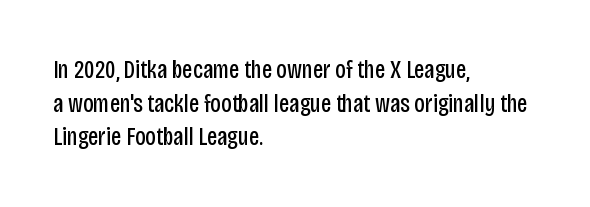
{"italic": "no", "bold": "no", "underline": "no", "align": "left", "line_spacing": "normal", "line_spacing_ratio": 1.29, "letter_spacing": "normal", "letter_spacing_em": 0.0, "glyph_px": 26}
